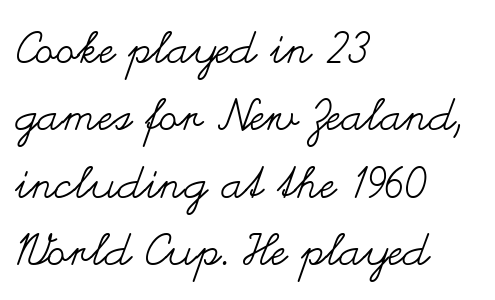
This block has exactly the height ordinary leading produces. Only glyphs here, with clear space below each row. Words appear dense and cohesive because spacing is normal. Letters have the restrained weight of plain body copy at most.
